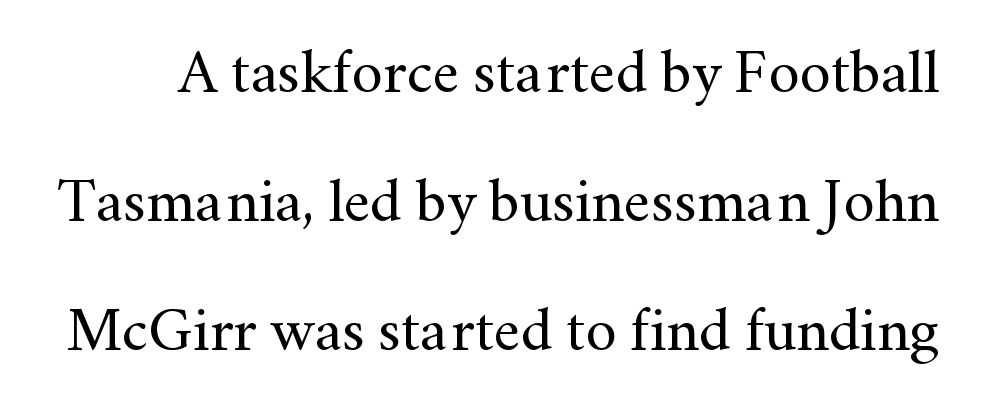
Q: Is the text bold? A: No.
Q: Is the text italic (slanted)? A: No, it is upright.
Q: Is the typeface a serif or a sans-serif typeface? A: Serif.
Q: Is the text underlined? A: No.
Q: Is the spacing between letters normal or unusually wide? A: Normal.
Q: Is the spacing between lines tight, normal or loose? A: Loose.
Q: Width (condensed, normal, or wide)? A: Normal.
Q: Stroke contrast? A: Medium.
Q: x-height? A: Small.
Q: Monospaced? A: No.
